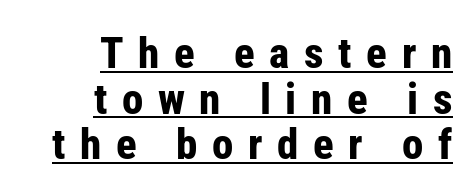
{"serif": "no", "italic": "no", "bold": "yes", "weight": "bold", "width": "condensed", "stroke_contrast": "low", "x_height": "medium", "monospaced": "no", "underline": "yes", "align": "right", "line_spacing": "tight", "line_spacing_ratio": 1.06, "letter_spacing": "wide", "letter_spacing_em": 0.34, "glyph_px": 43}
